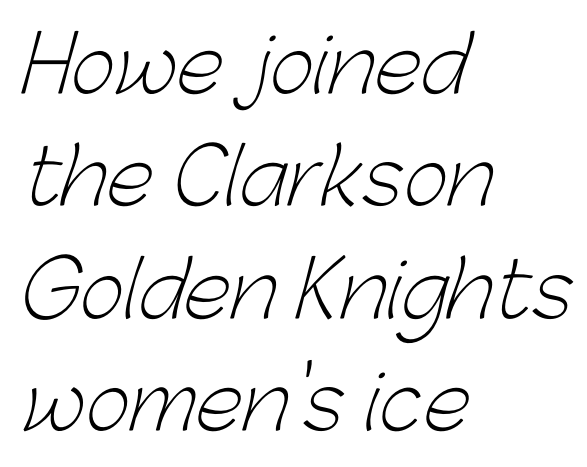
Q: Is the text bold? A: No.
Q: Is the typeface a serif or a sans-serif typeface? A: Sans-serif.
Q: Is the text underlined? A: No.
Q: How is the paragraph aligned? A: Left-aligned.
Q: Is the spacing between letters normal or unusually wide? A: Normal.
Q: Is the spacing between lines tight, normal or loose? A: Normal.
Q: Width (condensed, normal, or wide)? A: Normal.
Q: Stroke contrast? A: Low.
Q: x-height? A: Medium.
Q: Monospaced? A: No.
